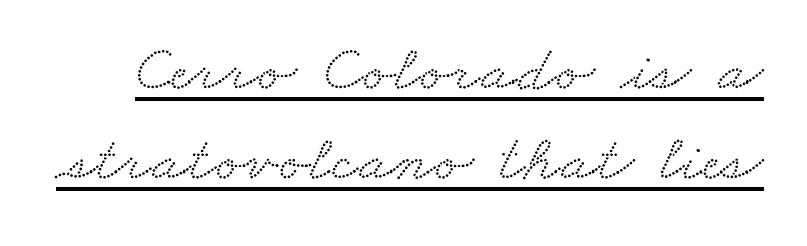
Q: Is the typeface a serif or a sans-serif typeface? A: Serif.
Q: Is the text underlined? A: Yes.
Q: Is the spacing between letters normal or unusually wide? A: Normal.
Q: Is the spacing between lines tight, normal or loose? A: Normal.
Q: Width (condensed, normal, or wide)? A: Wide.
Q: Stroke contrast? A: Low.
Q: x-height? A: Small.
Q: Monospaced? A: No.
